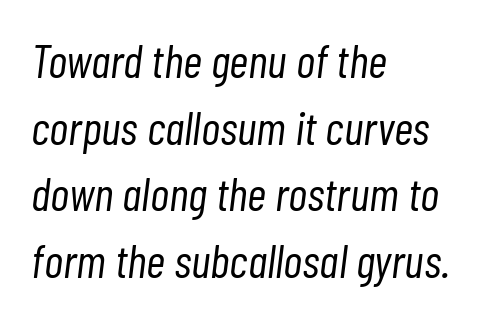
{"italic": "yes", "lean": "right", "slant_degrees": 7, "bold": "no", "weight": "light", "width": "condensed", "stroke_contrast": "low", "x_height": "medium", "monospaced": "no", "underline": "no", "align": "left", "line_spacing": "normal", "line_spacing_ratio": 1.42, "letter_spacing": "normal", "letter_spacing_em": 0.0, "glyph_px": 47}
